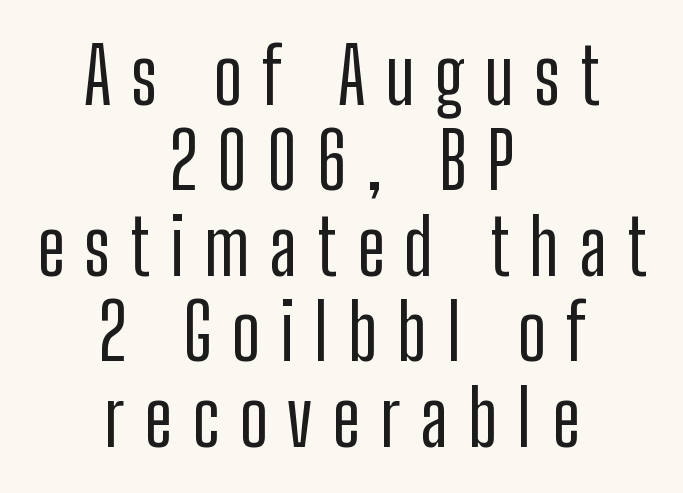
{"serif": "no", "italic": "no", "width": "condensed", "stroke_contrast": "low", "x_height": "medium", "monospaced": "no", "underline": "no", "align": "center", "line_spacing": "tight", "line_spacing_ratio": 1.11, "letter_spacing": "wide", "letter_spacing_em": 0.26, "glyph_px": 77}
